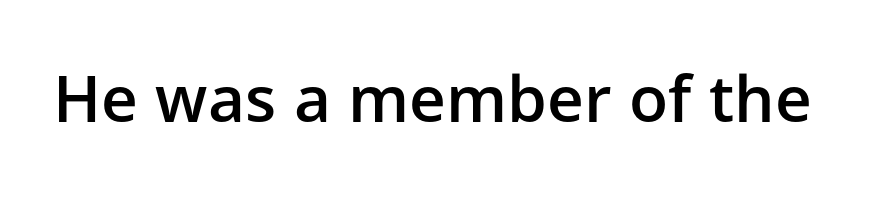
Q: Is the text bold? A: Semi-bold.
Q: Is the text italic (slanted)? A: No, it is upright.
Q: Is the typeface a serif or a sans-serif typeface? A: Sans-serif.
Q: Is the text underlined? A: No.
Q: Is the spacing between letters normal or unusually wide? A: Normal.
Q: Width (condensed, normal, or wide)? A: Normal.
Q: Stroke contrast? A: Low.
Q: x-height? A: Medium.
Q: Monospaced? A: No.
